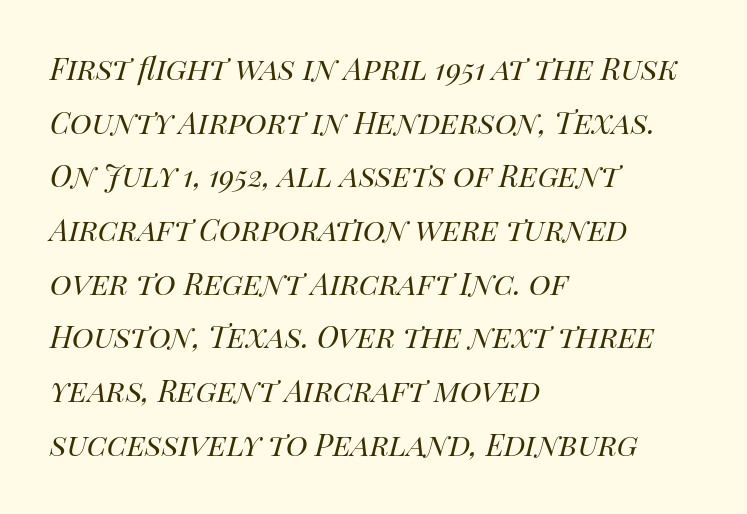
The passage shown is typed in a proportional face where columns would drift. Is the block centered? No — it sits flush against the left margin. Horizontal bands of white between lines are of average thickness. Italic? Definitely — the glyphs are oblique.
